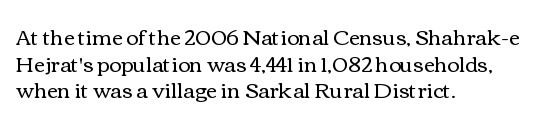
Summary of weight: not heavy and not bold. The vertical gap from one line to the next is medium. The type is set solid horizontally, with unmodified tracking. No italicization has been applied; the sample stays upright. The paragraph shown leans on its left margin. The gap between lines stays unmarked.
